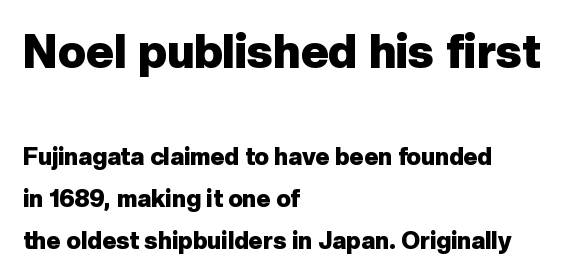
The image shows 47 px heavy sans-serif type, upright; set left-aligned, line spacing 1.74x, normal letter spacing, not underlined; the first (top) block is 1.96x larger; low stroke contrast and a medium x-height.
